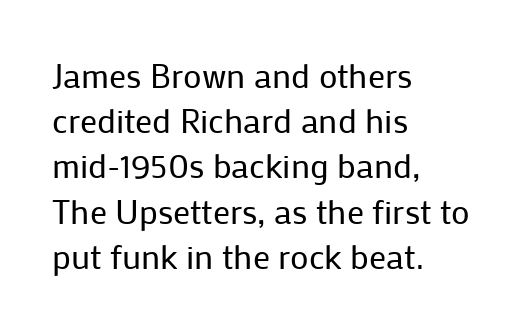
Q: Is the text bold? A: No.
Q: Is the text italic (slanted)? A: No, it is upright.
Q: Is the typeface a serif or a sans-serif typeface? A: Sans-serif.
Q: Is the text underlined? A: No.
Q: How is the paragraph aligned? A: Left-aligned.
Q: Is the spacing between letters normal or unusually wide? A: Normal.
Q: Is the spacing between lines tight, normal or loose? A: Normal.
Q: Width (condensed, normal, or wide)? A: Normal.
Q: Stroke contrast? A: Low.
Q: x-height? A: Medium.
Q: Monospaced? A: No.
